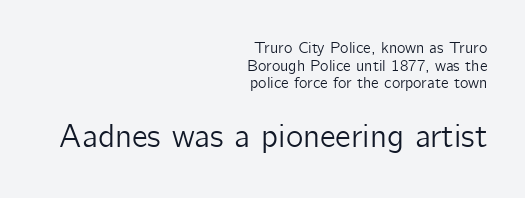
{"serif": "no", "italic": "no", "width": "normal", "stroke_contrast": "low", "x_height": "medium", "monospaced": "no", "underline": "no", "align": "right", "line_spacing": "tight", "line_spacing_ratio": 1.1, "letter_spacing": "normal", "letter_spacing_em": 0.0, "larger_block": "second", "size_ratio": 2.06, "glyph_px": 33}
